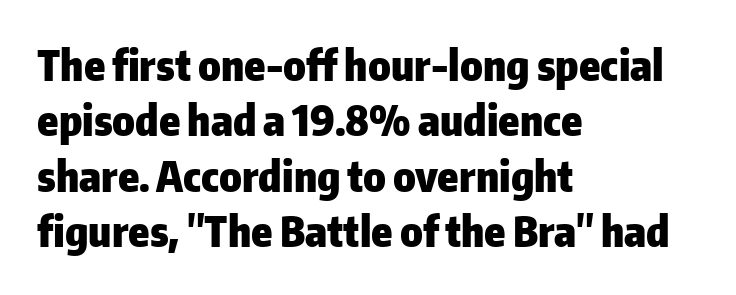
{"serif": "no", "italic": "no", "bold": "yes", "weight": "heavy", "width": "normal", "stroke_contrast": "low", "x_height": "medium", "monospaced": "no", "underline": "no", "align": "left", "line_spacing": "normal", "line_spacing_ratio": 1.32, "letter_spacing": "normal", "letter_spacing_em": 0.0, "glyph_px": 42}
